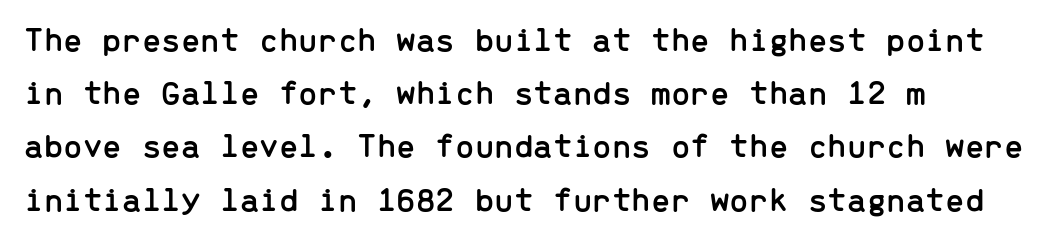
Q: Is the text italic (slanted)? A: No, it is upright.
Q: Is the typeface a serif or a sans-serif typeface? A: Sans-serif.
Q: Is the text underlined? A: No.
Q: How is the paragraph aligned? A: Left-aligned.
Q: Is the spacing between letters normal or unusually wide? A: Normal.
Q: Is the spacing between lines tight, normal or loose? A: Normal.
Q: Width (condensed, normal, or wide)? A: Normal.
Q: Stroke contrast? A: Low.
Q: x-height? A: Medium.
Q: Monospaced? A: Yes.
